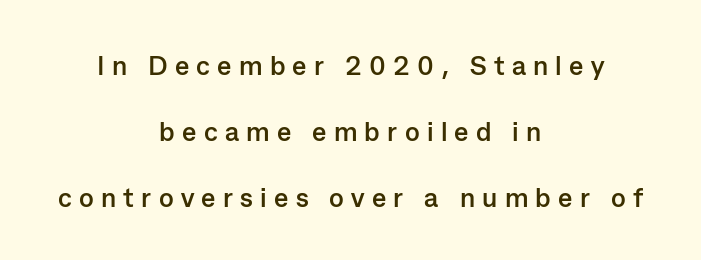
These lines are centered, leaving both edges ragged. This is heavy type, rendered in bold. Tall strokes in this sample are plumb rather than angled. Look at the tracking — it's clearly loosened, letters drifting apart. Underlining? Definitely not there. Does the leading feel generous? Absolutely, it's lavish.
